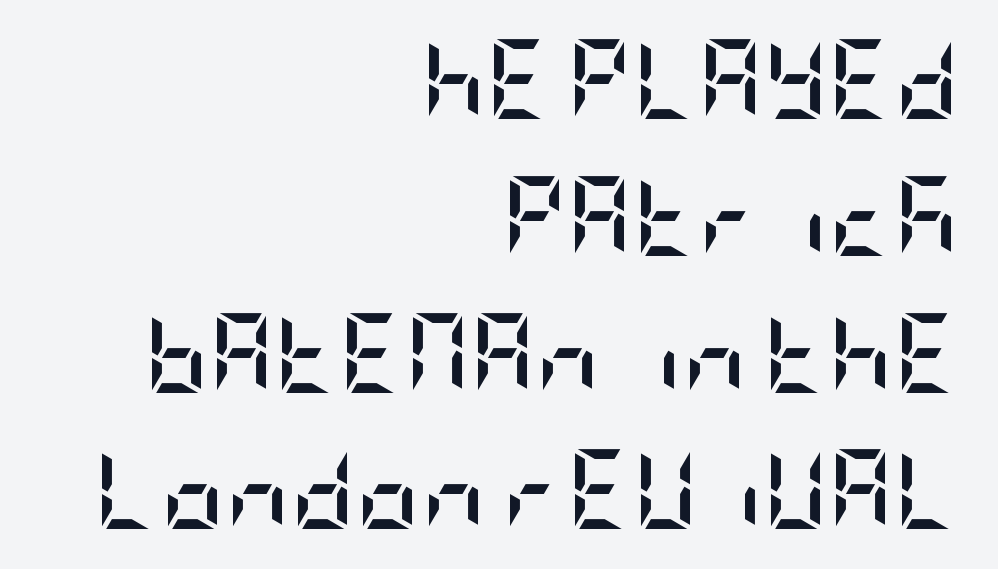
{"serif": "no", "italic": "no", "bold": "yes", "weight": "semibold", "width": "condensed", "stroke_contrast": "low", "x_height": "large", "underline": "no", "align": "right", "line_spacing_ratio": 1.71, "letter_spacing": "normal", "letter_spacing_em": 0.0, "glyph_px": 80}
